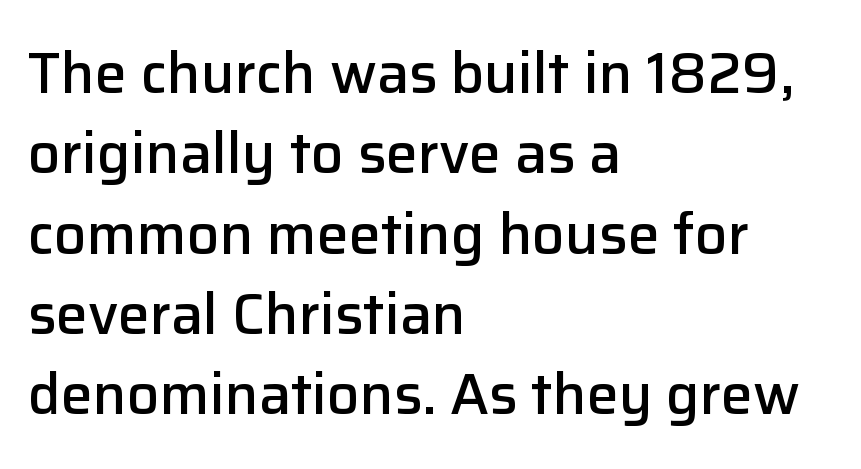
The image shows 57 px semibold sans-serif type, upright; set left-aligned, normal line spacing (1.41x), normal letter spacing, not underlined; low stroke contrast and a medium x-height.
